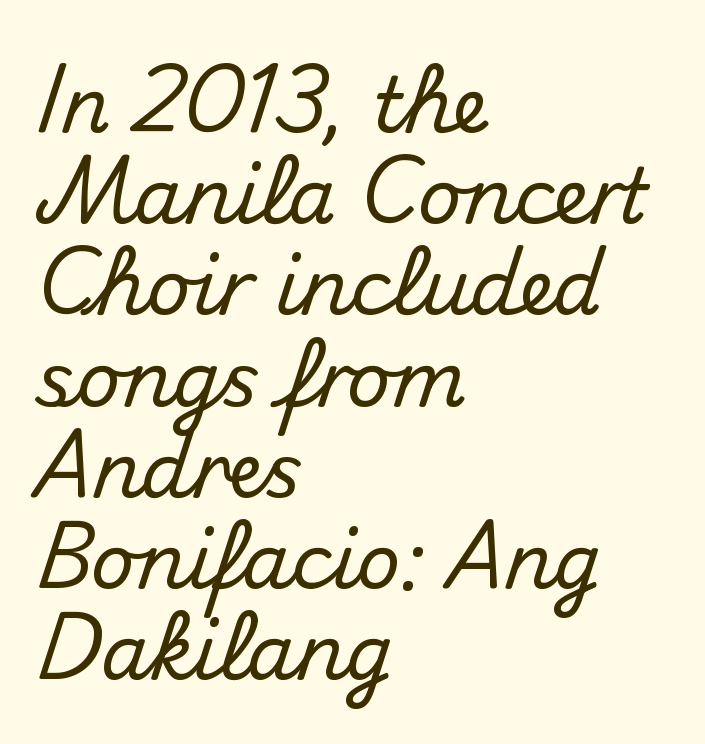
{"serif": "no", "width": "normal", "stroke_contrast": "medium", "x_height": "small", "monospaced": "no", "underline": "no", "align": "left", "line_spacing_ratio": 1.2, "letter_spacing": "normal", "letter_spacing_em": 0.0, "glyph_px": 76}
